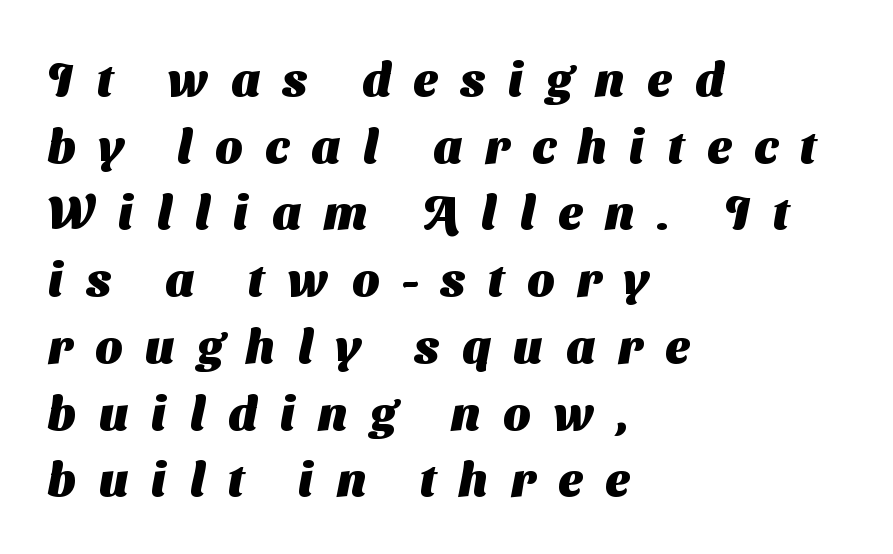
Q: Is the text bold? A: Yes.
Q: Is the typeface a serif or a sans-serif typeface? A: Sans-serif.
Q: Is the text underlined? A: No.
Q: How is the paragraph aligned? A: Left-aligned.
Q: Is the spacing between letters normal or unusually wide? A: Unusually wide.
Q: Is the spacing between lines tight, normal or loose? A: Normal.
Q: Width (condensed, normal, or wide)? A: Normal.
Q: Stroke contrast? A: Medium.
Q: x-height? A: Medium.
Q: Monospaced? A: No.
